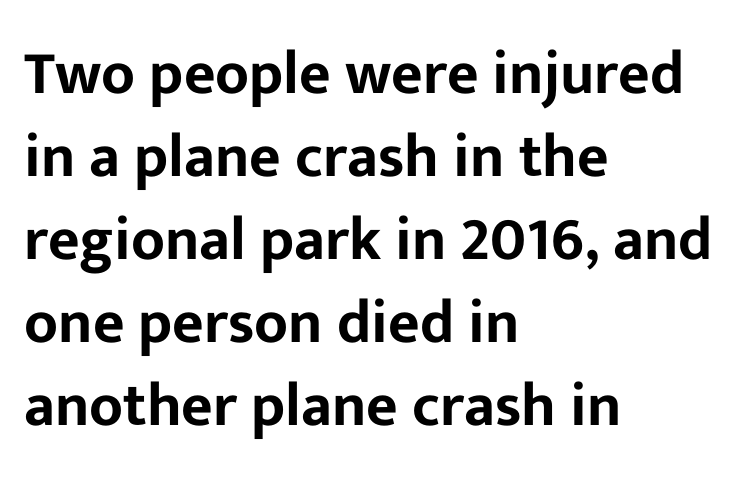
Q: Is the text italic (slanted)? A: No, it is upright.
Q: Is the typeface a serif or a sans-serif typeface? A: Sans-serif.
Q: Is the text underlined? A: No.
Q: How is the paragraph aligned? A: Left-aligned.
Q: Is the spacing between letters normal or unusually wide? A: Normal.
Q: Is the spacing between lines tight, normal or loose? A: Normal.
Q: Width (condensed, normal, or wide)? A: Normal.
Q: Stroke contrast? A: Low.
Q: x-height? A: Medium.
Q: Monospaced? A: No.
